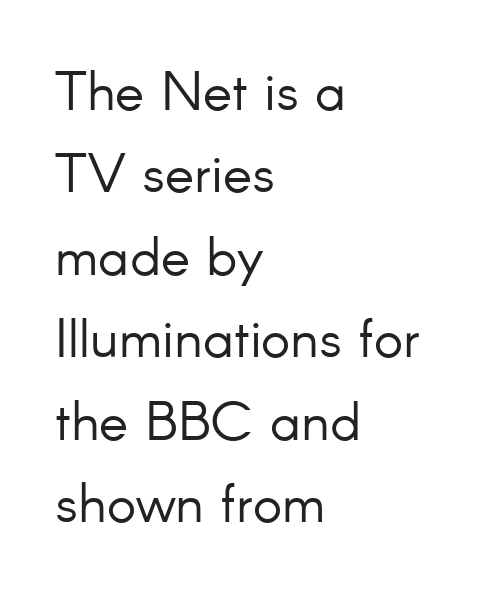
The image shows 55 px light sans-serif type, upright; set left-aligned, normal line spacing (1.5x), normal letter spacing, not underlined; low stroke contrast and a small x-height.
